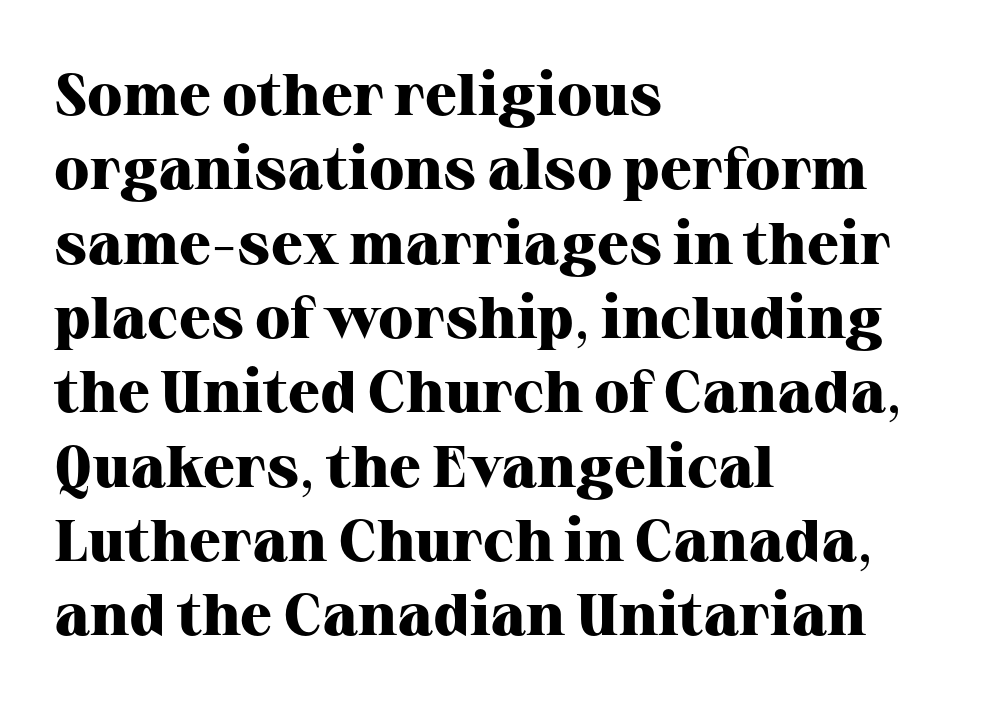
The image shows 59 px heavy serif type, upright; set left-aligned, normal line spacing (1.26x), normal letter spacing, not underlined; high stroke contrast and a medium x-height.
